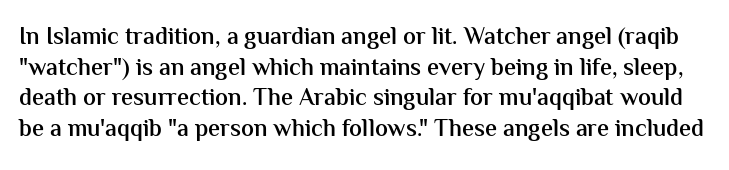
{"italic": "no", "bold": "semi", "underline": "no", "line_spacing": "normal", "line_spacing_ratio": 1.28, "letter_spacing": "normal", "letter_spacing_em": 0.0, "glyph_px": 24}
